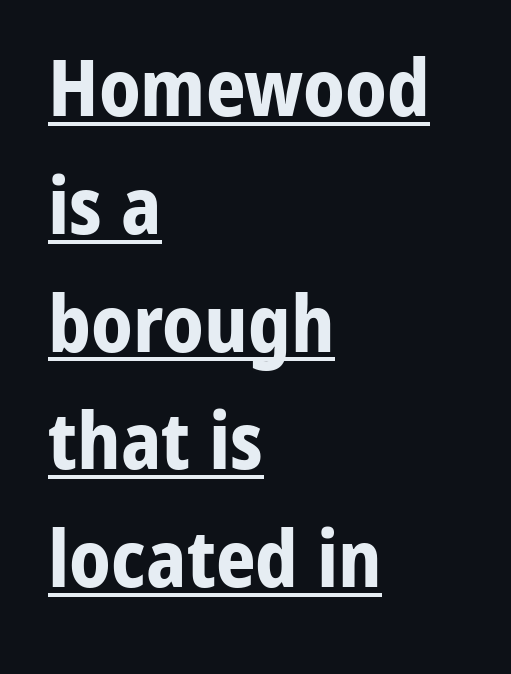
Somebody hit Ctrl+U on this one — the words are underlined. The block of text has a typical density, with ordinary space between rows. A sans-serif font was chosen for this passage. Italic? Not at all — the glyphs are vertical. In CSS terms this would be text-align: left.
